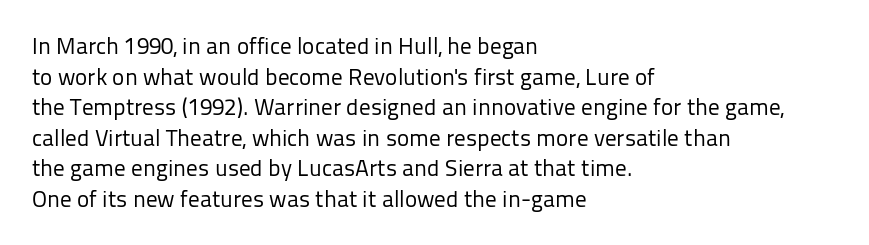
{"italic": "no", "bold": "no", "underline": "no", "align": "left", "line_spacing": "normal", "line_spacing_ratio": 1.33, "letter_spacing": "normal", "letter_spacing_em": 0.0, "glyph_px": 23}
